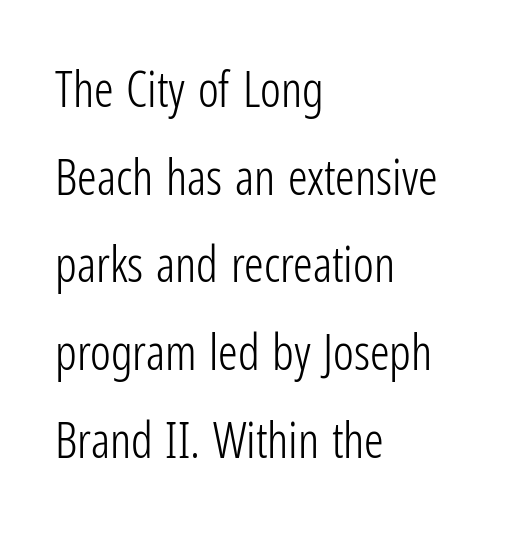
{"serif": "no", "italic": "no", "bold": "no", "weight": "light", "width": "condensed", "stroke_contrast": "low", "x_height": "medium", "monospaced": "no", "underline": "no", "align": "left", "line_spacing_ratio": 1.79, "letter_spacing": "normal", "letter_spacing_em": 0.0, "glyph_px": 49}
